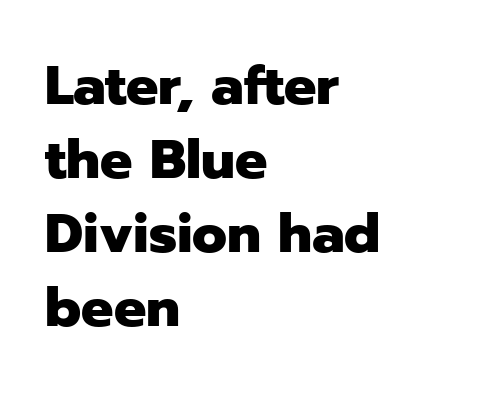
The image shows 54 px heavy sans-serif type, upright; set left-aligned, normal line spacing (1.37x), normal letter spacing, not underlined; low stroke contrast and a medium x-height.
